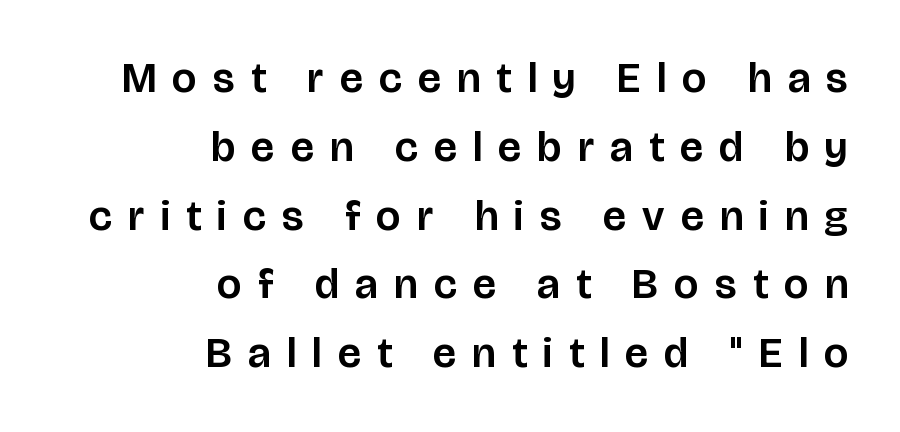
The image shows 43 px sans-serif type, upright; set right-aligned, normal line spacing (1.6x), unusually wide letter spacing (+0.38 em), not underlined; low stroke contrast and a large x-height.
